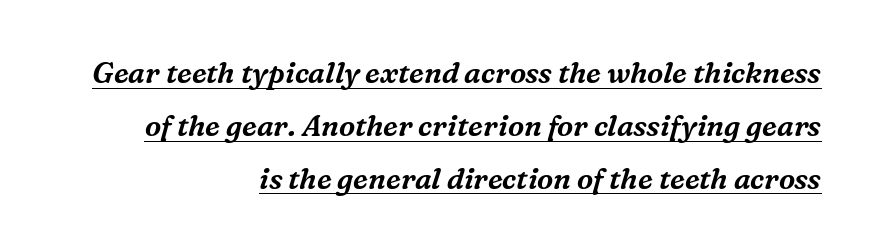
The image shows 29 px serif type, italic (leaning right); set right-aligned, line spacing 1.82x, normal letter spacing, underlined; medium stroke contrast and a medium x-height.
